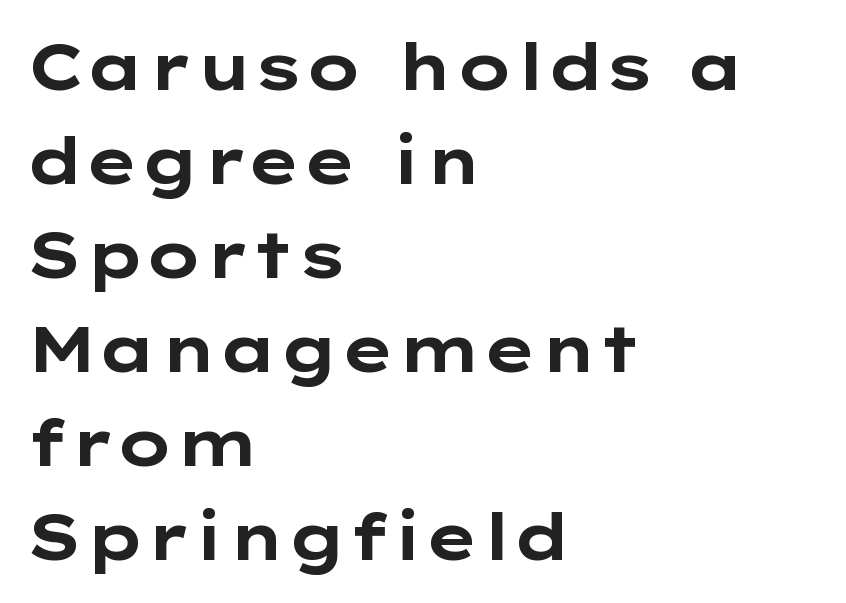
Q: Is the text bold? A: Yes.
Q: Is the text italic (slanted)? A: No, it is upright.
Q: Is the typeface a serif or a sans-serif typeface? A: Sans-serif.
Q: Is the text underlined? A: No.
Q: How is the paragraph aligned? A: Left-aligned.
Q: Is the spacing between letters normal or unusually wide? A: Normal.
Q: Is the spacing between lines tight, normal or loose? A: Normal.
Q: Width (condensed, normal, or wide)? A: Wide.
Q: Stroke contrast? A: Low.
Q: x-height? A: Medium.
Q: Monospaced? A: No.
